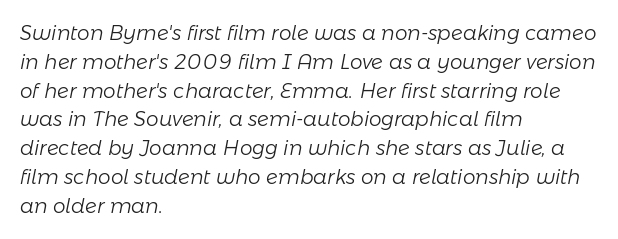
Q: Is the text bold? A: No.
Q: Is the text italic (slanted)? A: Yes, it leans right by about 11 degrees.
Q: Is the text underlined? A: No.
Q: How is the paragraph aligned? A: Left-aligned.
Q: Is the spacing between letters normal or unusually wide? A: Normal.
Q: Is the spacing between lines tight, normal or loose? A: Normal.
